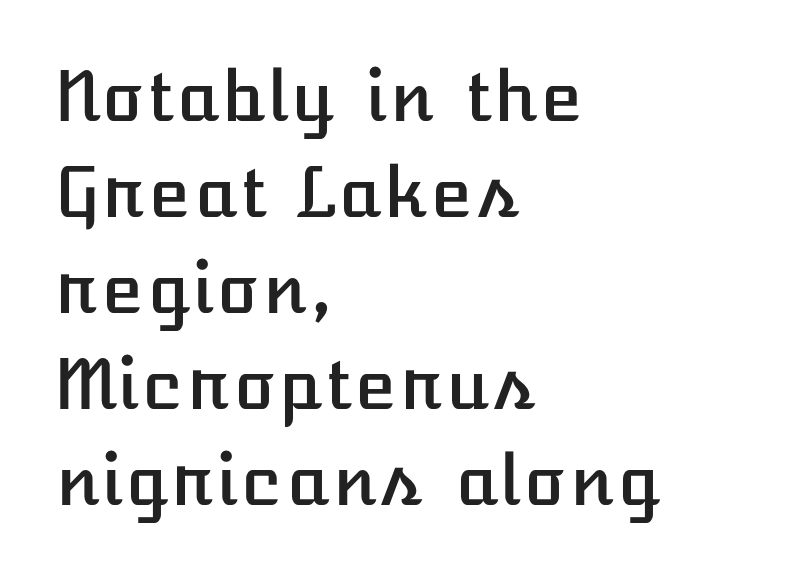
Leading matches the norm, producing a regular column. Compared with typical body copy, the letter spacing here is the same. No italicization has been applied; the sample stays upright. Anything drawn beneath the words? Only blank space.
